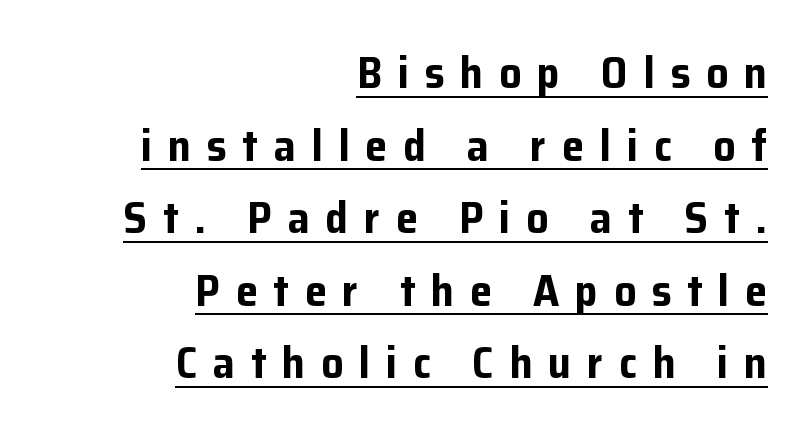
The image shows 44 px bold sans-serif type, upright; set right-aligned, normal line spacing (1.65x), unusually wide letter spacing (+0.36 em), underlined; low stroke contrast and a medium x-height.
